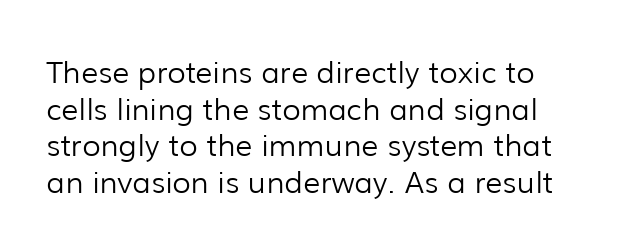
{"serif": "no", "italic": "no", "bold": "no", "weight": "light", "width": "normal", "stroke_contrast": "low", "x_height": "medium", "monospaced": "no", "underline": "no", "line_spacing_ratio": 1.22, "letter_spacing": "normal", "letter_spacing_em": 0.0, "glyph_px": 30}
